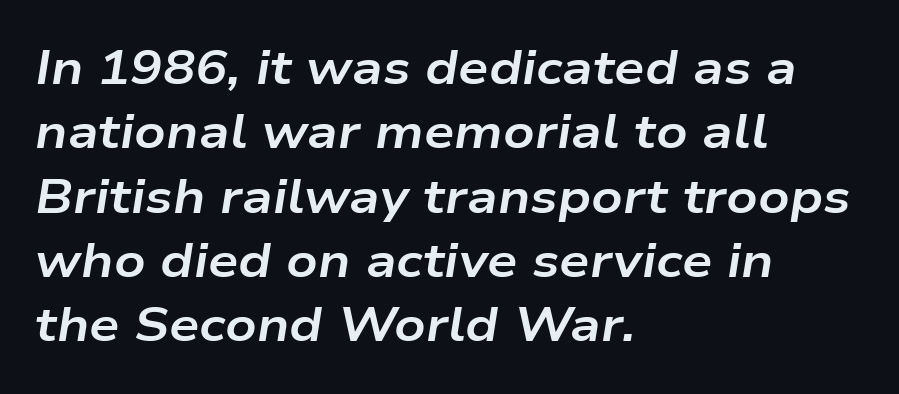
You'd pick this weight for a headline — it's a proper bold. The setting favours the left margin, as ordinary paragraphs usually do. Italic? Definitely — the glyphs are oblique. The rendering uses natural spacing where letterforms have individual widths.
